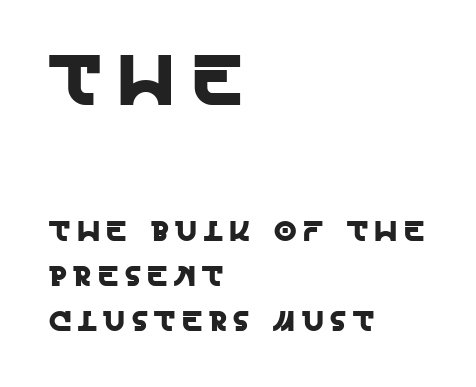
Q: Is the text italic (slanted)? A: No, it is upright.
Q: Is the typeface a serif or a sans-serif typeface? A: Sans-serif.
Q: Is the text underlined? A: No.
Q: How is the paragraph aligned? A: Left-aligned.
Q: Is the spacing between letters normal or unusually wide? A: Unusually wide.
Q: Is the spacing between lines tight, normal or loose? A: Normal.
Q: Which block of text is set in a larger size, the first (top) or the second (bottom)? A: The first (top) one.
Q: Width (condensed, normal, or wide)? A: Normal.
Q: x-height? A: Large.
Q: Monospaced? A: No.
